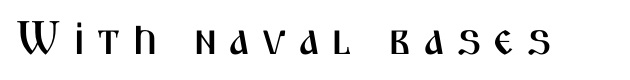
The image shows 47 px condensed sans-serif type, upright; set unusually wide letter spacing (+0.24 em), not underlined; medium stroke contrast and a medium x-height.
